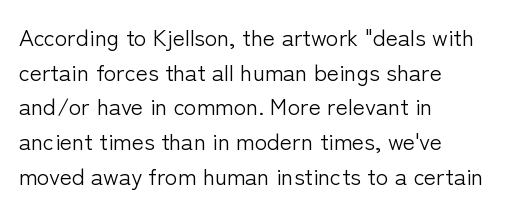
The image shows 23 px text type, upright; set left-aligned, normal line spacing (1.51x), normal letter spacing, not underlined.
